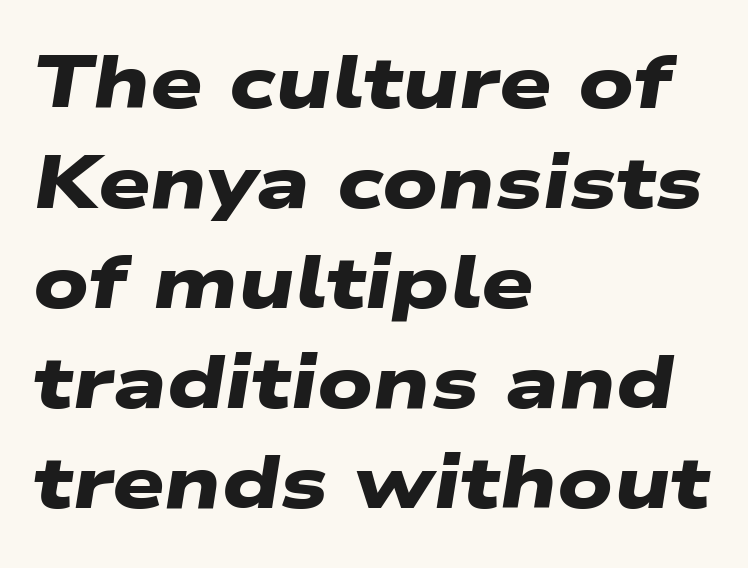
Q: Is the text bold? A: Yes.
Q: Is the typeface a serif or a sans-serif typeface? A: Sans-serif.
Q: Is the text underlined? A: No.
Q: How is the paragraph aligned? A: Left-aligned.
Q: Is the spacing between letters normal or unusually wide? A: Normal.
Q: Is the spacing between lines tight, normal or loose? A: Normal.
Q: Width (condensed, normal, or wide)? A: Wide.
Q: Stroke contrast? A: Low.
Q: x-height? A: Medium.
Q: Monospaced? A: No.
